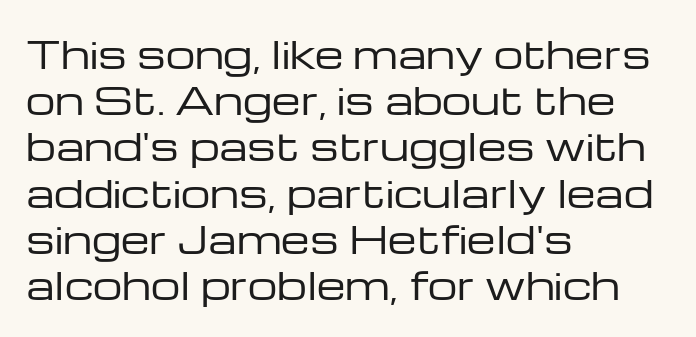
The image shows 37 px regular-weight, wide sans-serif type, upright; set left-aligned, normal line spacing (1.25x), normal letter spacing, not underlined; low stroke contrast and a medium x-height.
